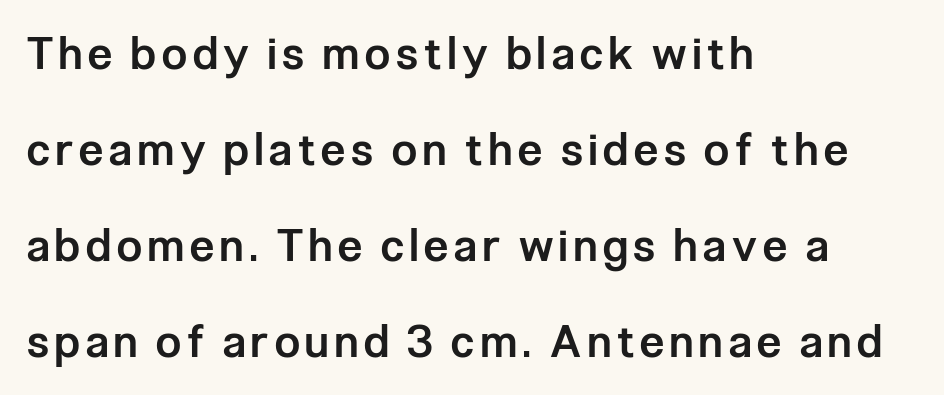
The image shows 44 px semibold, condensed sans-serif type, upright; set left-aligned, loose line spacing (2.18x), not underlined; low stroke contrast and a medium x-height.
